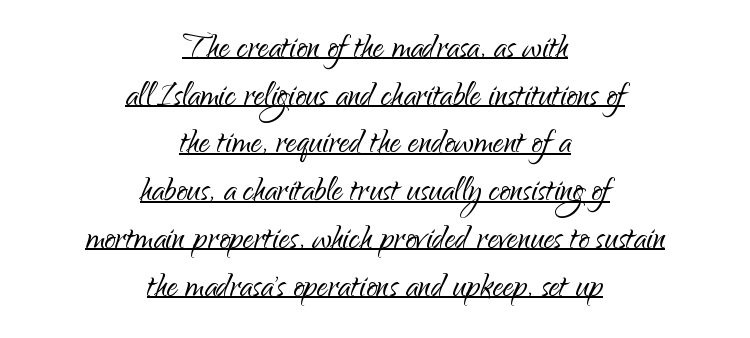
Does the leading feel generous? Not at all — it's pinched. Centered paragraph, ragged on both sides. Unlike a traditional serif, this face leaves its strokes unadorned. Weight: regular or lighter. In terms of letterspacing, this is plain default setting.
